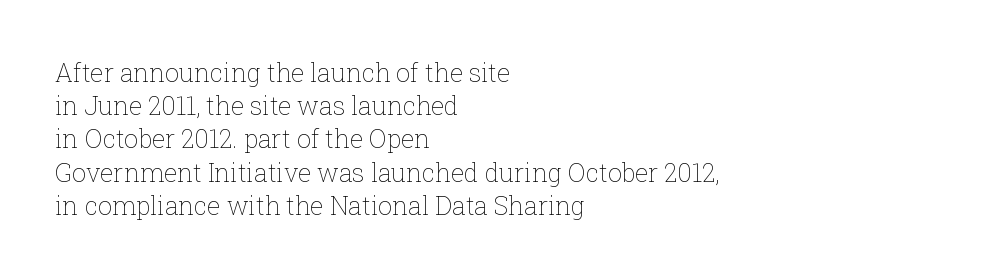
These lines sit exactly where default settings would place them. Decoration check: the copy has no underline. The typeface has the unassuming heft of standard copy or less. Horizontal alignment here is leftward, the default for most running prose.
